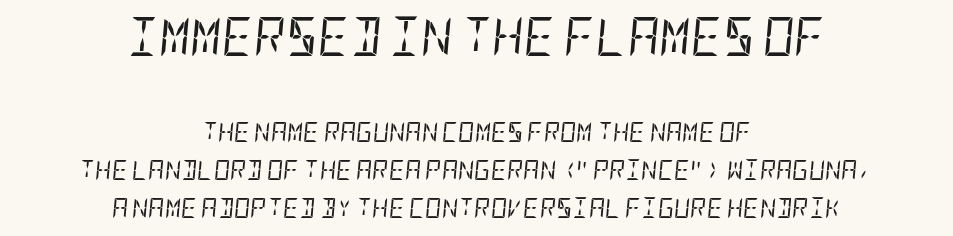
The image shows 39 px regular-weight, condensed type, italic (leaning right); set centered, loose line spacing (1.9x), normal letter spacing, not underlined; the first (top) block is 1.95x larger; low stroke contrast and a large x-height.
